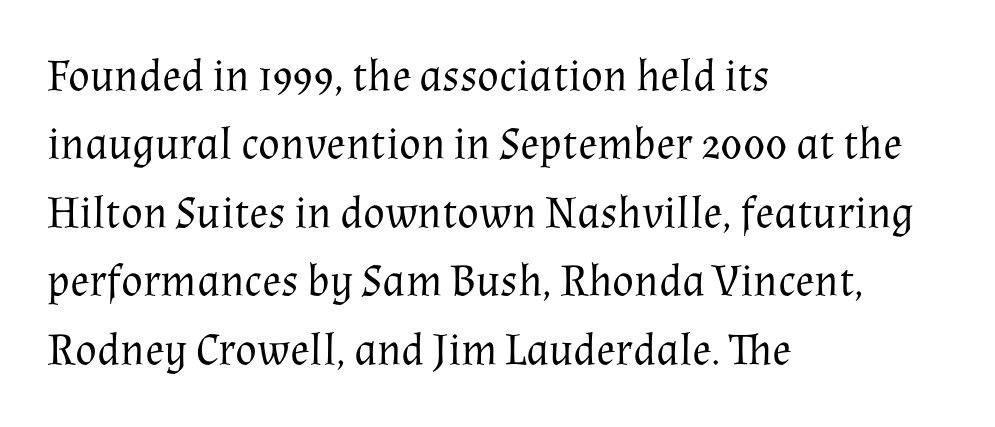
{"serif": "yes", "italic": "no", "bold": "no", "weight": "regular", "width": "normal", "stroke_contrast": "medium", "x_height": "medium", "monospaced": "no", "underline": "no", "align": "left", "line_spacing": "normal", "line_spacing_ratio": 1.52, "letter_spacing": "normal", "letter_spacing_em": 0.0, "glyph_px": 45}
